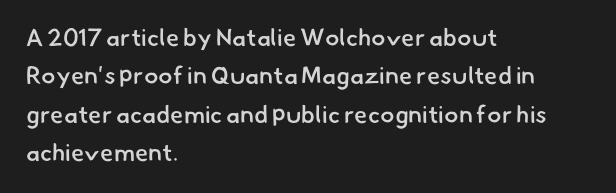
The image shows 24 px text type; set left-aligned, normal line spacing (1.6x), normal letter spacing, not underlined.
